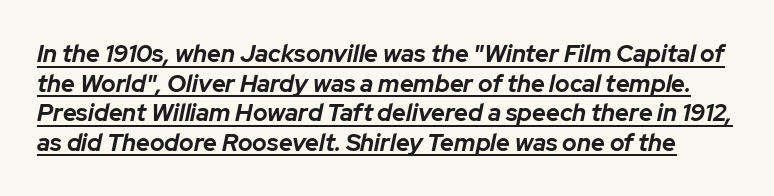
The image shows 24 px bold type, italic (leaning right); set line spacing 1.23x, normal letter spacing, underlined.
